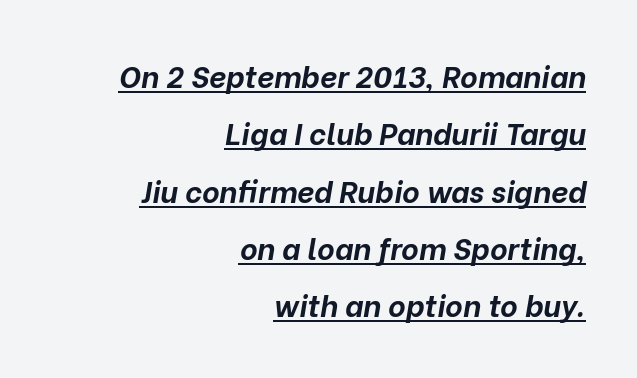
{"italic": "yes", "lean": "right", "slant_degrees": 10, "bold": "yes", "weight": "bold", "width": "normal", "stroke_contrast": "low", "x_height": "medium", "monospaced": "no", "underline": "yes", "align": "right", "line_spacing": "loose", "line_spacing_ratio": 1.91, "letter_spacing": "normal", "letter_spacing_em": 0.0, "glyph_px": 30}
